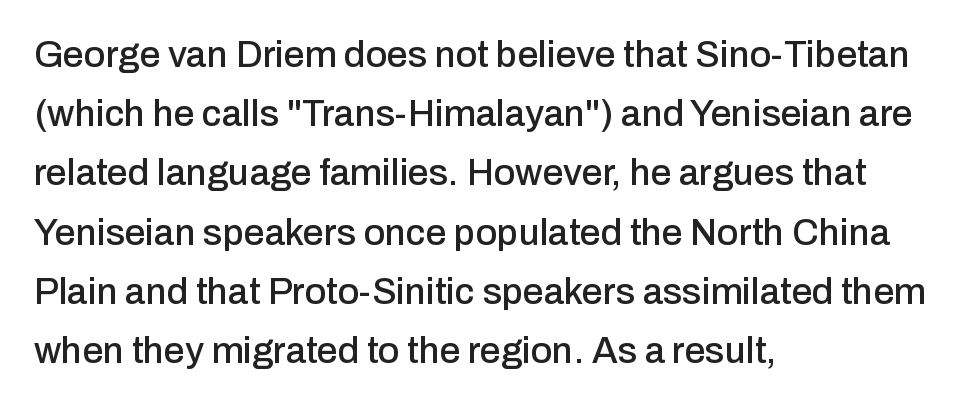
The image shows 37 px sans-serif type, upright; set left-aligned, normal line spacing (1.6x), normal letter spacing, not underlined; low stroke contrast and a medium x-height.
